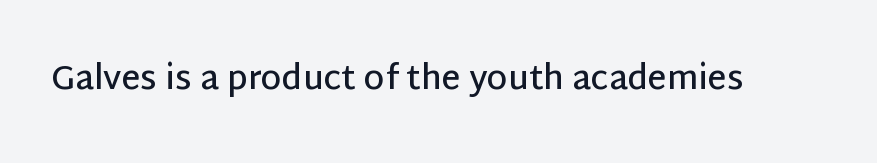
Q: Is the text bold? A: Semi-bold.
Q: Is the text italic (slanted)? A: No, it is upright.
Q: Is the typeface a serif or a sans-serif typeface? A: Sans-serif.
Q: Is the text underlined? A: No.
Q: Is the spacing between letters normal or unusually wide? A: Normal.
Q: Width (condensed, normal, or wide)? A: Normal.
Q: Stroke contrast? A: Low.
Q: x-height? A: Large.
Q: Monospaced? A: No.
